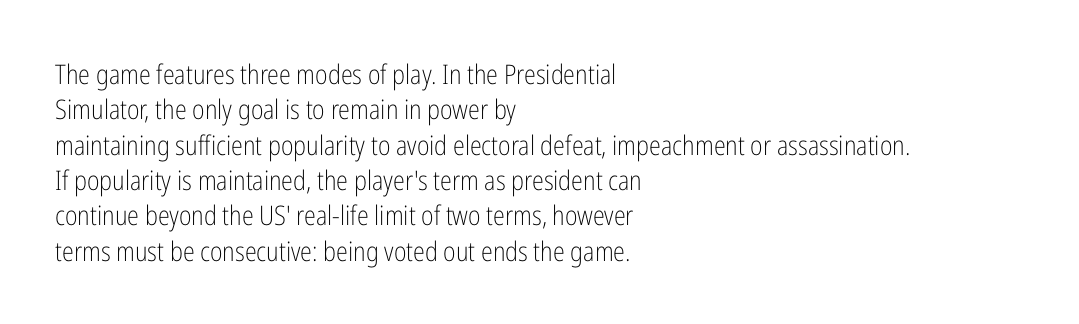
Q: Is the text bold? A: No.
Q: Is the text italic (slanted)? A: No, it is upright.
Q: Is the text underlined? A: No.
Q: How is the paragraph aligned? A: Left-aligned.
Q: Is the spacing between letters normal or unusually wide? A: Normal.
Q: Is the spacing between lines tight, normal or loose? A: Normal.
